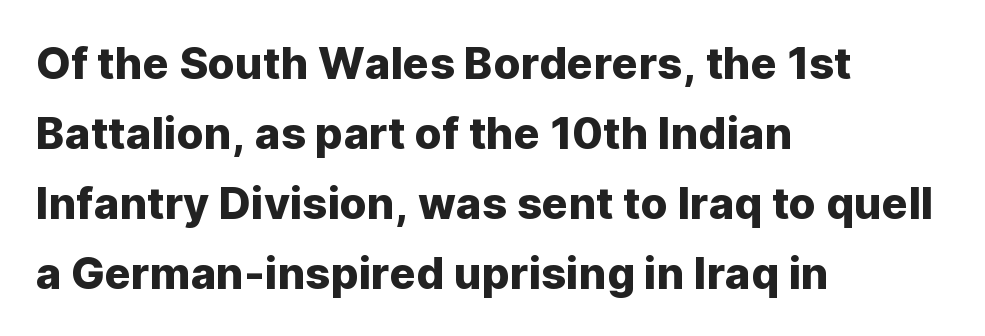
Q: Is the text italic (slanted)? A: No, it is upright.
Q: Is the typeface a serif or a sans-serif typeface? A: Sans-serif.
Q: Is the text underlined? A: No.
Q: How is the paragraph aligned? A: Left-aligned.
Q: Is the spacing between letters normal or unusually wide? A: Normal.
Q: Is the spacing between lines tight, normal or loose? A: Normal.
Q: Width (condensed, normal, or wide)? A: Normal.
Q: Stroke contrast? A: Low.
Q: x-height? A: Medium.
Q: Monospaced? A: No.
